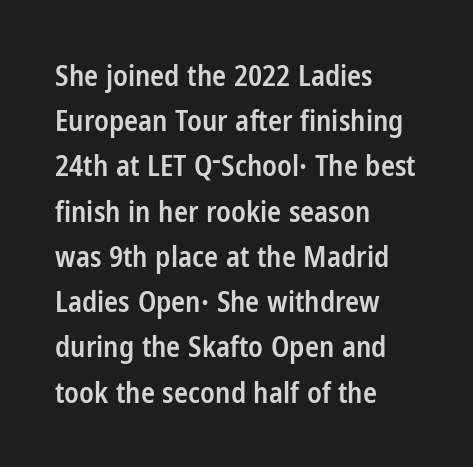
{"serif": "no", "italic": "no", "bold": "semi", "weight": "semibold", "width": "condensed", "stroke_contrast": "low", "x_height": "medium", "monospaced": "no", "underline": "no", "align": "left", "line_spacing": "normal", "line_spacing_ratio": 1.56, "letter_spacing": "normal", "letter_spacing_em": 0.0, "glyph_px": 29}
